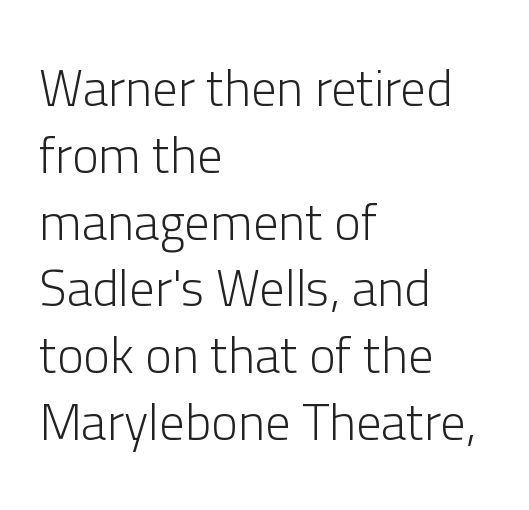
No feet cap the strokes, marking this as sans-serif type. In CSS terms this would be text-align: left. Students, note that the glyphs here touch the page at normal intervals. Posture: vertical. Nobody drew a line under any word here. The passage shown is typed in a proportional face where columns would drift.
